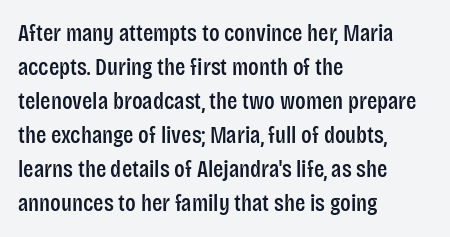
{"italic": "no", "underline": "no", "align": "left", "line_spacing": "normal", "line_spacing_ratio": 1.42, "letter_spacing": "normal", "letter_spacing_em": 0.0, "glyph_px": 24}
